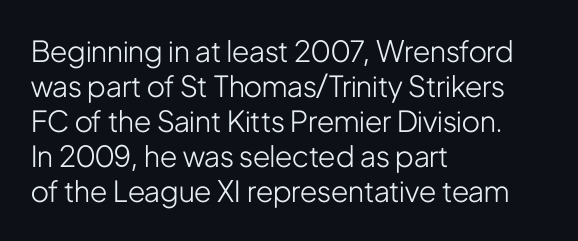
The image shows 29 px light, condensed sans-serif type, upright; set left-aligned, line spacing 1.21x, normal letter spacing, not underlined; low stroke contrast and a medium x-height.
